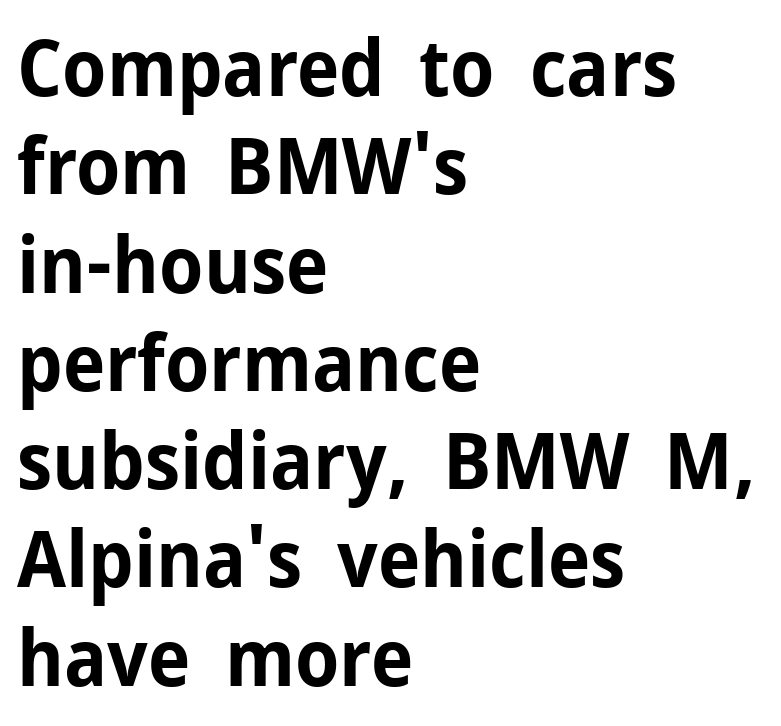
Do the letters lean? They stand straight. The paragraph has a hard left edge and a soft right edge. Each new line begins a customary step beneath the previous one. I'd call this a sans setting — the letters go barefoot. Note the varied advance widths — an 'i' is clearly narrower than an 'm'. No extra tracking has been applied to these lines.
